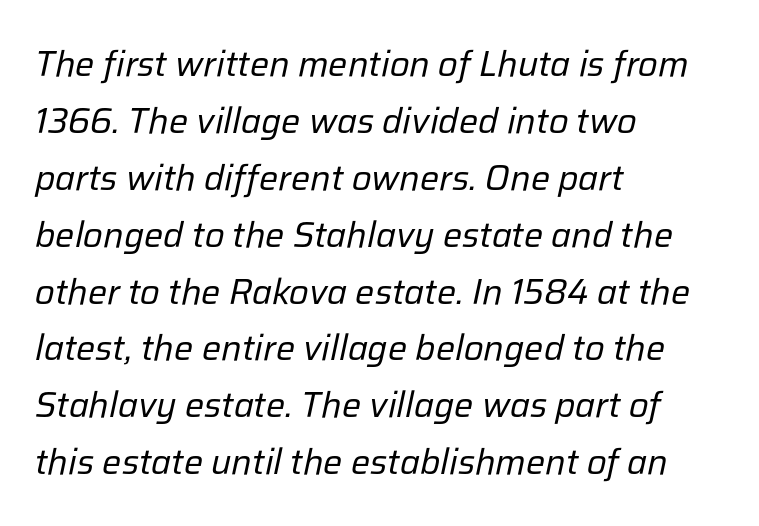
Q: Is the text bold? A: No.
Q: Is the text italic (slanted)? A: Yes, it leans right by about 12 degrees.
Q: Is the text underlined? A: No.
Q: How is the paragraph aligned? A: Left-aligned.
Q: Is the spacing between letters normal or unusually wide? A: Normal.
Q: Is the spacing between lines tight, normal or loose? A: Normal.
Q: Width (condensed, normal, or wide)? A: Normal.
Q: Stroke contrast? A: Low.
Q: x-height? A: Medium.
Q: Monospaced? A: No.
